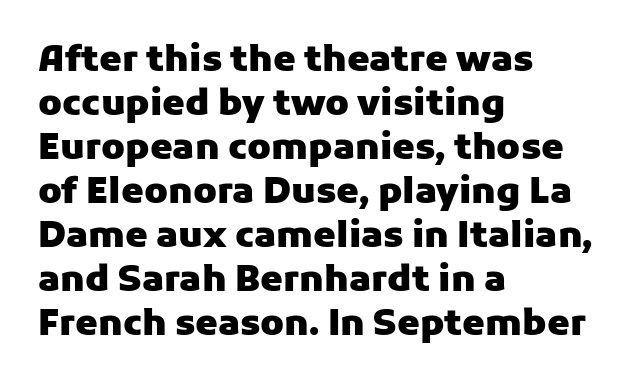
The image shows 36 px heavy sans-serif type, upright; set left-aligned, line spacing 1.22x, normal letter spacing, not underlined; low stroke contrast and a medium x-height.
